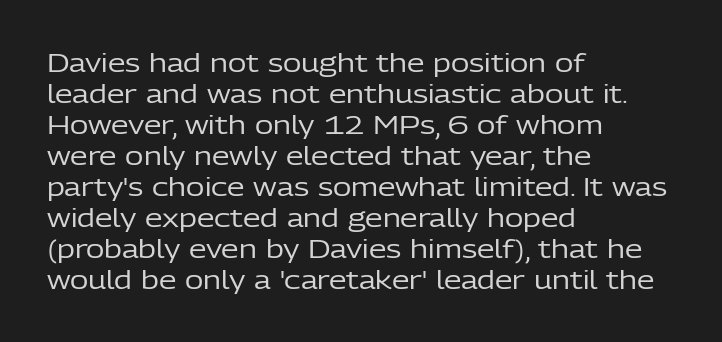
The image shows 25 px text type, upright; set left-aligned, line spacing 1.24x, normal letter spacing, not underlined.
